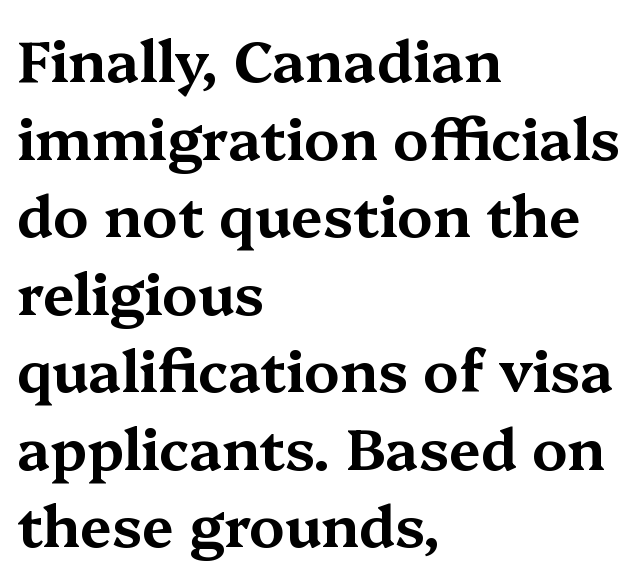
The area under the type is left untouched. Spacing between characters is what you'd get straight out of the box. These lines are rendered in a variable-pitch font. Notice how descenders clear the ascenders below comfortably — that's standard leading.
